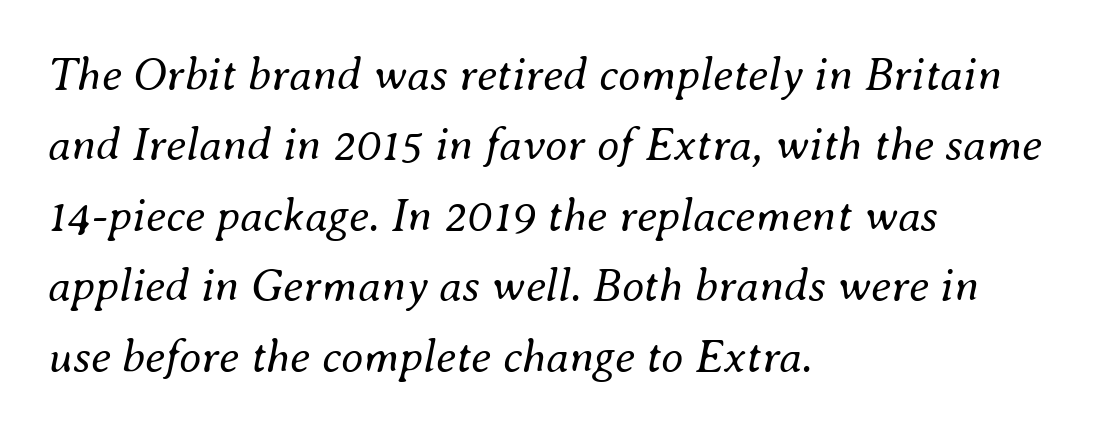
Q: Is the text bold? A: No.
Q: Is the text italic (slanted)? A: Yes, it leans right by about 8 degrees.
Q: Is the text underlined? A: No.
Q: How is the paragraph aligned? A: Left-aligned.
Q: Is the spacing between letters normal or unusually wide? A: Normal.
Q: Is the spacing between lines tight, normal or loose? A: Normal.
Q: Width (condensed, normal, or wide)? A: Normal.
Q: Stroke contrast? A: Medium.
Q: x-height? A: Small.
Q: Monospaced? A: No.
